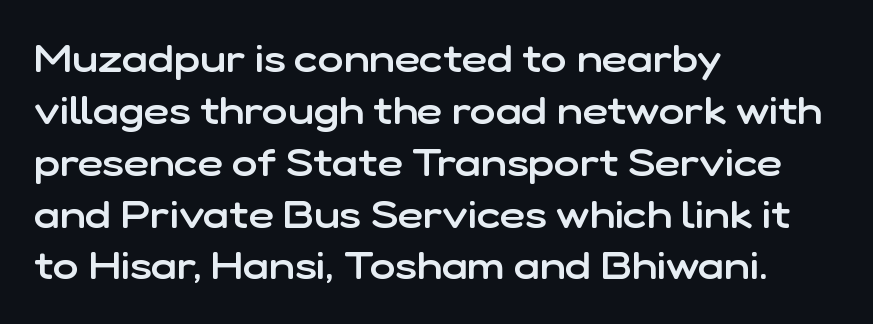
Q: Is the text bold? A: Semi-bold.
Q: Is the text italic (slanted)? A: No, it is upright.
Q: Is the typeface a serif or a sans-serif typeface? A: Sans-serif.
Q: Is the text underlined? A: No.
Q: How is the paragraph aligned? A: Left-aligned.
Q: Is the spacing between letters normal or unusually wide? A: Normal.
Q: Is the spacing between lines tight, normal or loose? A: Normal.
Q: Width (condensed, normal, or wide)? A: Normal.
Q: Stroke contrast? A: Low.
Q: x-height? A: Medium.
Q: Monospaced? A: No.
